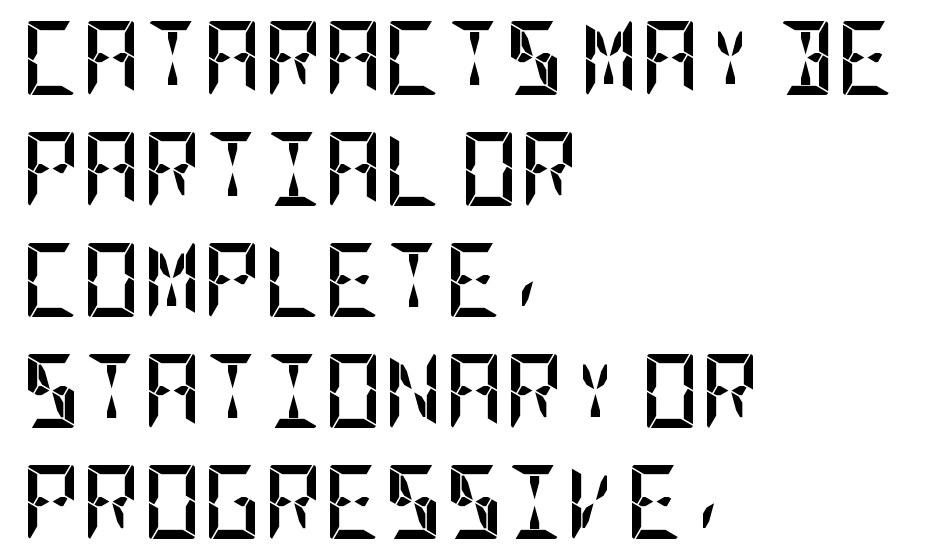
The image shows 74 px semibold, condensed sans-serif type, upright; set left-aligned, normal line spacing (1.5x), normal letter spacing, not underlined; low stroke contrast and a large x-height.
